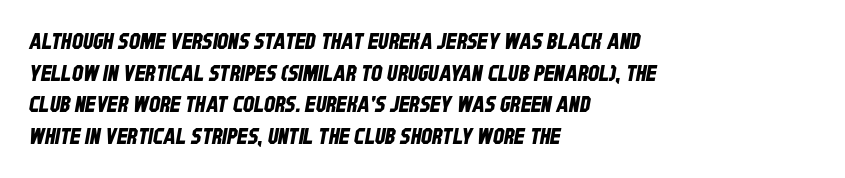
Q: Is the text underlined? A: No.
Q: How is the paragraph aligned? A: Left-aligned.
Q: Is the spacing between letters normal or unusually wide? A: Normal.
Q: Is the spacing between lines tight, normal or loose? A: Normal.
